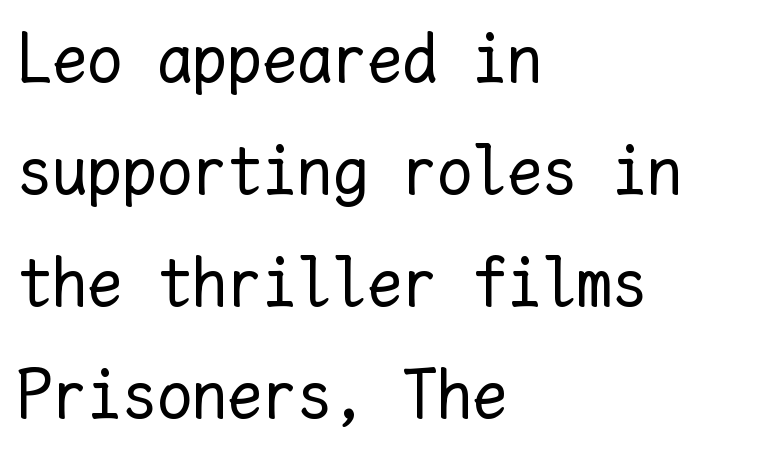
Q: Is the text bold? A: No.
Q: Is the text italic (slanted)? A: No, it is upright.
Q: Is the text underlined? A: No.
Q: How is the paragraph aligned? A: Left-aligned.
Q: Is the spacing between letters normal or unusually wide? A: Normal.
Q: Is the spacing between lines tight, normal or loose? A: Normal.
Q: Width (condensed, normal, or wide)? A: Normal.
Q: Stroke contrast? A: Low.
Q: x-height? A: Medium.
Q: Monospaced? A: Yes.
